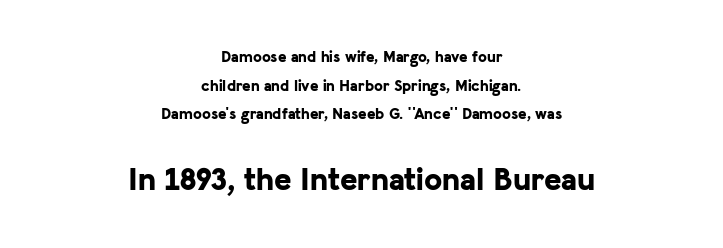
The image shows 33 px bold sans-serif type, upright; set centered, line spacing 1.79x, normal letter spacing, not underlined; the second (bottom) block is 2.06x larger; low stroke contrast and a medium x-height.
